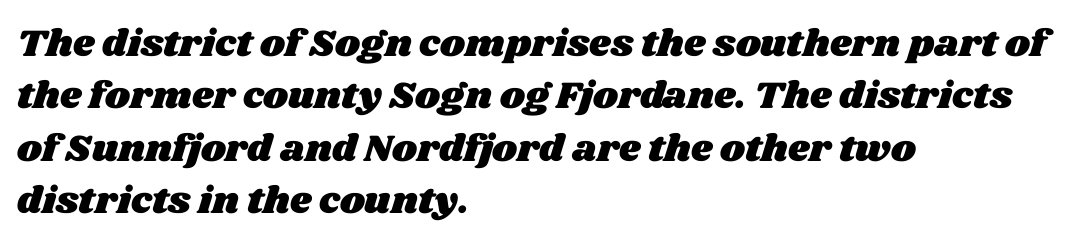
The lines sit at an ordinary, default distance from one another. Is this a fixed-width face? No — the glyphs have proportional, varying widths. Typeset ragged right — the left edge is the straight one. Descenders are the only things crossing below the line. The type is set solid horizontally, with unmodified tracking.
